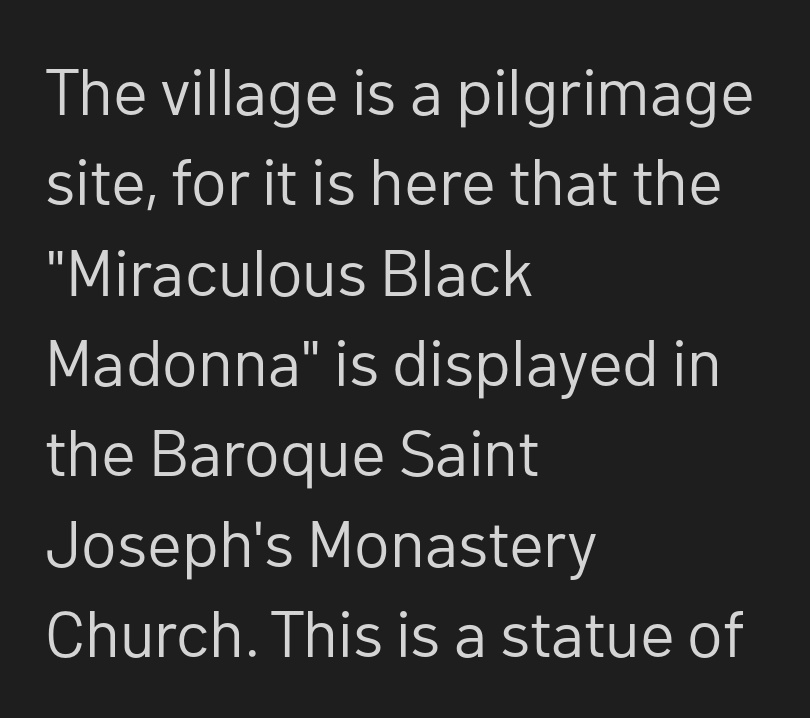
The image shows 65 px regular-weight sans-serif type, upright; set left-aligned, normal line spacing (1.39x), normal letter spacing, not underlined; low stroke contrast and a medium x-height.
